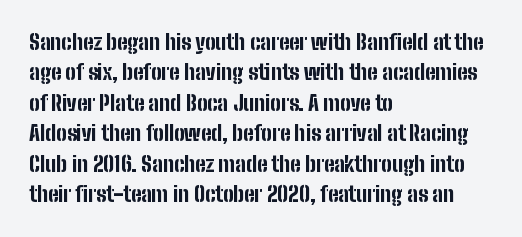
Q: Is the text bold? A: Yes.
Q: Is the text italic (slanted)? A: No, it is upright.
Q: Is the text underlined? A: No.
Q: How is the paragraph aligned? A: Left-aligned.
Q: Is the spacing between letters normal or unusually wide? A: Normal.
Q: Is the spacing between lines tight, normal or loose? A: Normal.
